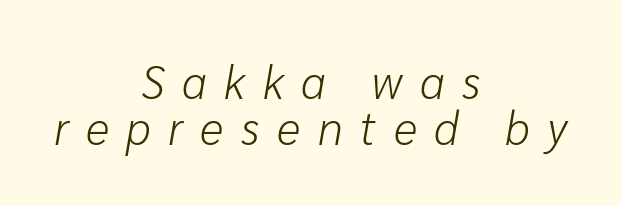
{"italic": "yes", "lean": "right", "slant_degrees": 10, "bold": "no", "weight": "light", "width": "normal", "stroke_contrast": "low", "x_height": "medium", "monospaced": "no", "underline": "no", "align": "center", "line_spacing": "tight", "line_spacing_ratio": 1.01, "letter_spacing": "wide", "letter_spacing_em": 0.38, "glyph_px": 46}
